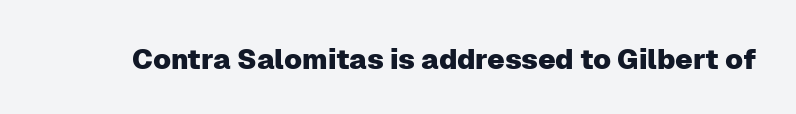
Q: Is the text italic (slanted)? A: No, it is upright.
Q: Is the typeface a serif or a sans-serif typeface? A: Sans-serif.
Q: Is the text underlined? A: No.
Q: Is the spacing between letters normal or unusually wide? A: Normal.
Q: Width (condensed, normal, or wide)? A: Normal.
Q: Stroke contrast? A: Low.
Q: x-height? A: Medium.
Q: Monospaced? A: No.
